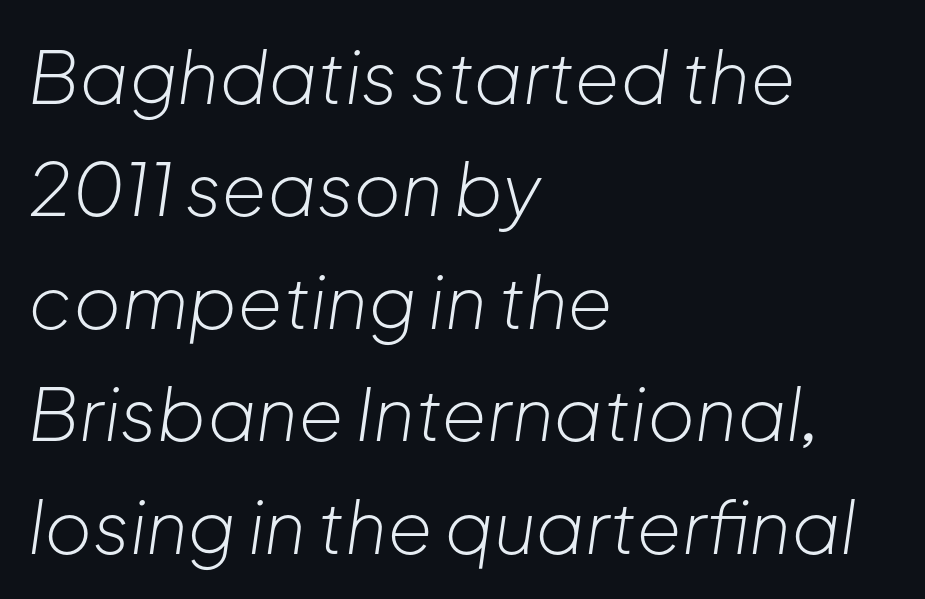
Q: Is the text bold? A: No.
Q: Is the text italic (slanted)? A: Yes, it leans right by about 8 degrees.
Q: Is the text underlined? A: No.
Q: How is the paragraph aligned? A: Left-aligned.
Q: Is the spacing between letters normal or unusually wide? A: Normal.
Q: Is the spacing between lines tight, normal or loose? A: Normal.
Q: Width (condensed, normal, or wide)? A: Normal.
Q: Stroke contrast? A: Low.
Q: x-height? A: Medium.
Q: Monospaced? A: No.
